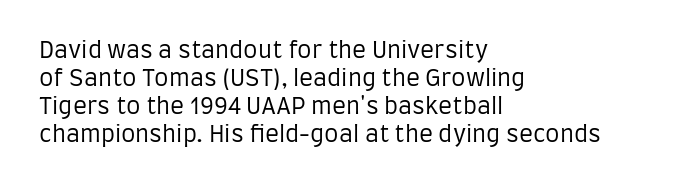
Q: Is the text bold? A: No.
Q: Is the text italic (slanted)? A: No, it is upright.
Q: Is the text underlined? A: No.
Q: How is the paragraph aligned? A: Left-aligned.
Q: Is the spacing between letters normal or unusually wide? A: Normal.
